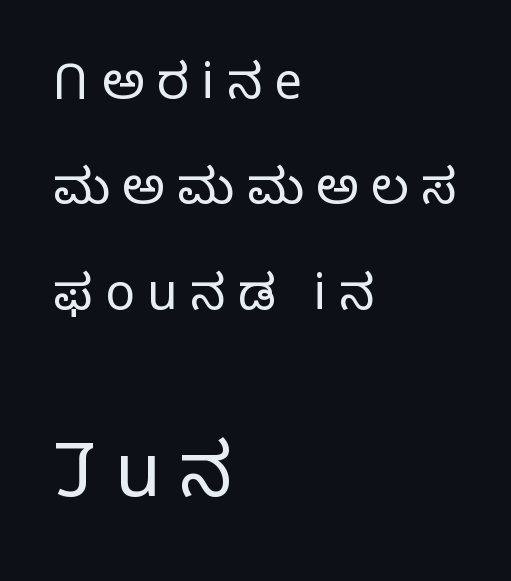
Compared with a typical body face, this is equally light or lighter still. Check where the strokes stop: nothing finishes them off — pure sans. Reading down the column, the eye jumps a long way to each next line. A typesetter would call this proportional, since set widths differ per character. This sample uses expanded letter spacing, leaving extra air between glyphs. Rendered with straight, roman letterforms.
